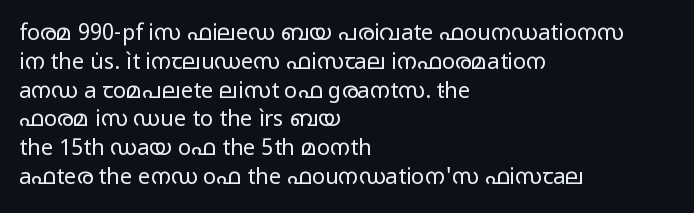
No extra ink here — the face is not bold. The ragged edge is on the right, which tells us the setting is flush left. Decoration check: the copy has no underline. Between one letter and the next there's only the usual sliver of space. No italicization has been applied; the sample stays upright. Successive baselines arrive at the customary interval.
